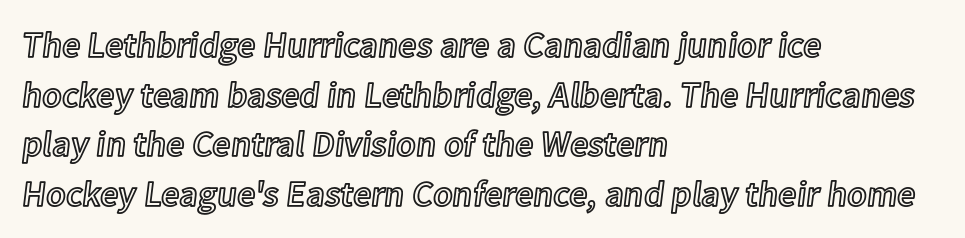
The image shows 36 px text type; set left-aligned, normal line spacing (1.38x), normal letter spacing, not underlined; a medium x-height.
